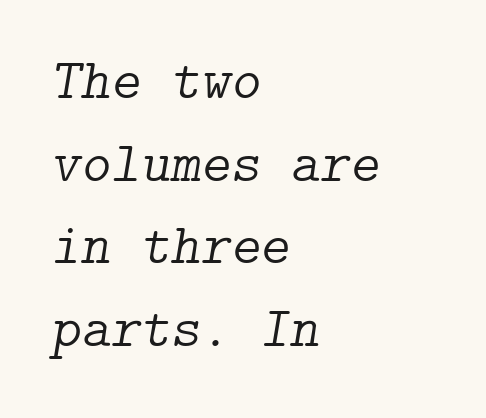
The image shows 57 px light serif type, italic (leaning right); set left-aligned, normal line spacing (1.45x), normal letter spacing, not underlined; low stroke contrast and a medium x-height.
